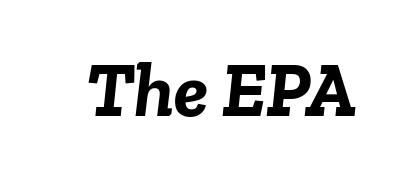
The image shows 77 px semibold type, italic (leaning right); set normal letter spacing, not underlined; low stroke contrast and a medium x-height.
